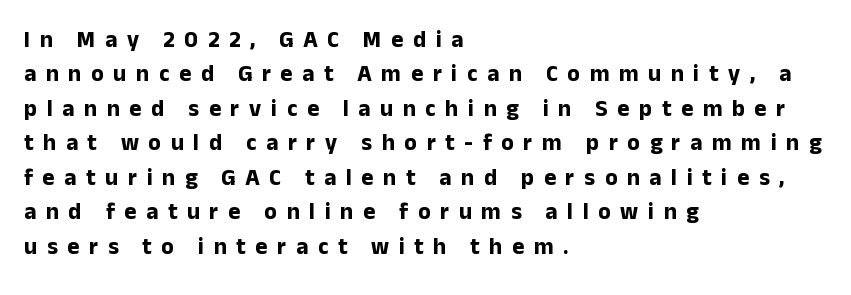
The paragraph has a hard left edge and a soft right edge. The foot of each line stays bare and open. The axis of the letterforms is exactly vertical. How would I describe the line gaps? Plain and ordinary. Glyph-to-glyph distance is far greater than everyday printed text. The rendering uses a bold face; every stroke is thick and dark.
